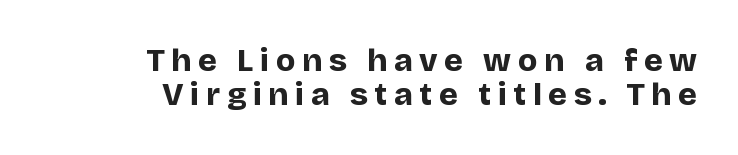
Q: Is the text bold? A: Yes.
Q: Is the text italic (slanted)? A: No, it is upright.
Q: Is the typeface a serif or a sans-serif typeface? A: Sans-serif.
Q: Is the text underlined? A: No.
Q: How is the paragraph aligned? A: Right-aligned.
Q: Is the spacing between letters normal or unusually wide? A: Unusually wide.
Q: Is the spacing between lines tight, normal or loose? A: Tight.
Q: Width (condensed, normal, or wide)? A: Normal.
Q: Stroke contrast? A: Low.
Q: x-height? A: Large.
Q: Monospaced? A: No.
